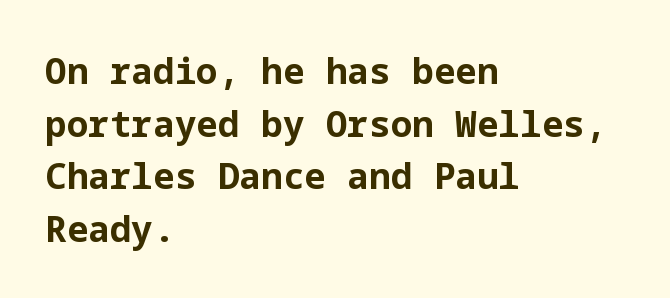
Q: Is the text bold? A: Yes.
Q: Is the text italic (slanted)? A: No, it is upright.
Q: Is the typeface a serif or a sans-serif typeface? A: Sans-serif.
Q: Is the text underlined? A: No.
Q: How is the paragraph aligned? A: Left-aligned.
Q: Is the spacing between letters normal or unusually wide? A: Normal.
Q: Is the spacing between lines tight, normal or loose? A: Normal.
Q: Width (condensed, normal, or wide)? A: Normal.
Q: Stroke contrast? A: Low.
Q: x-height? A: Medium.
